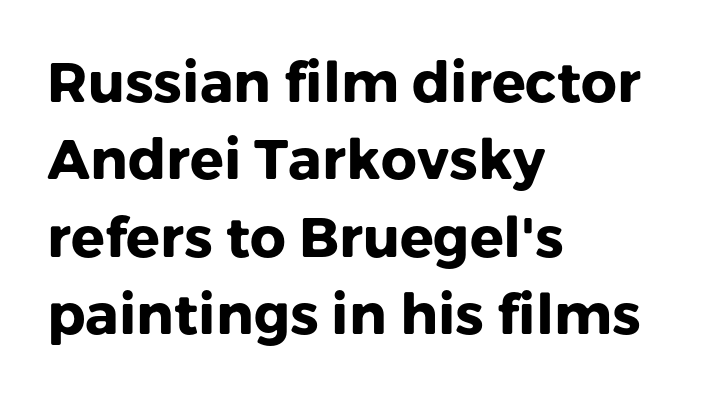
Vertical spacing — default. The paragraph has a hard left edge and a soft right edge. Rule under the text: the space is simply empty. In terms of letterform style, serifs are entirely absent. Character widths vary here, with narrow letters taking less room than wide ones. Characters remain perfectly vertical along every line.
